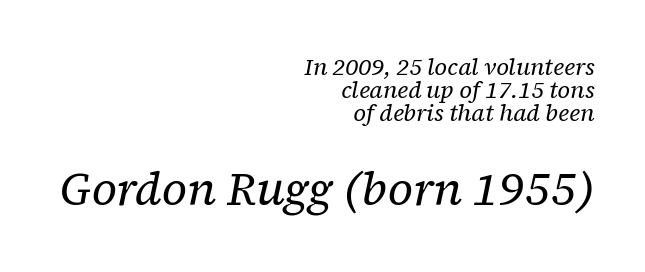
The image shows 46 px regular-weight serif type, italic (leaning right); set right-aligned, tight line spacing (1.0x), normal letter spacing, not underlined; the second (bottom) block is 2.0x larger; low stroke contrast and a medium x-height.
